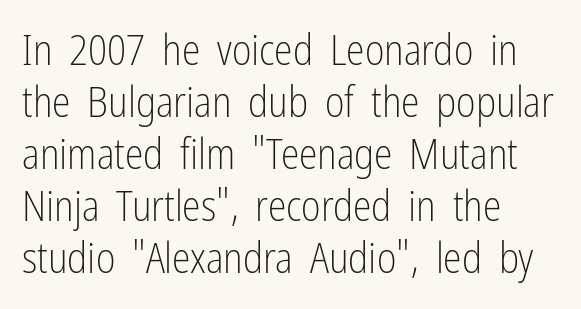
Q: Is the text bold? A: No.
Q: Is the text italic (slanted)? A: No, it is upright.
Q: Is the typeface a serif or a sans-serif typeface? A: Sans-serif.
Q: Is the text underlined? A: No.
Q: How is the paragraph aligned? A: Left-aligned.
Q: Is the spacing between letters normal or unusually wide? A: Normal.
Q: Width (condensed, normal, or wide)? A: Condensed.
Q: Stroke contrast? A: Low.
Q: x-height? A: Medium.
Q: Monospaced? A: No.
